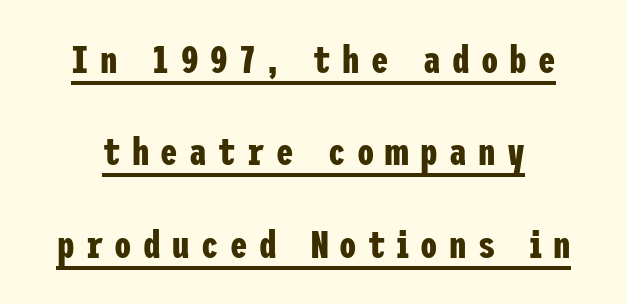
The image shows 39 px bold, condensed sans-serif type, upright; set loose line spacing (2.37x), unusually wide letter spacing (+0.29 em), underlined; low stroke contrast and a medium x-height.
